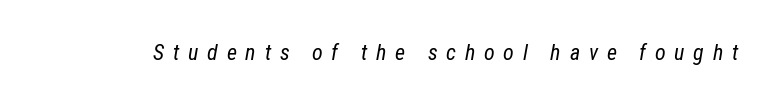
Q: Is the text bold? A: No.
Q: Is the text italic (slanted)? A: Yes, it leans right by about 12 degrees.
Q: Is the text underlined? A: No.
Q: Is the spacing between letters normal or unusually wide? A: Unusually wide.
